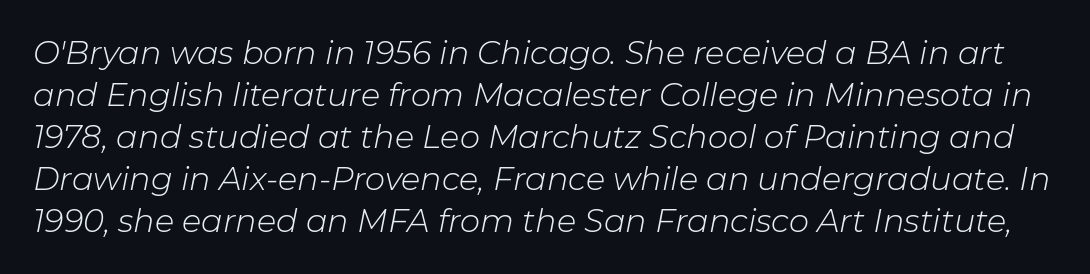
Posture: slanted. Is this a heavy cut? Hardly; it is regular or lighter. The space beneath each line is pristine and unruled. These lines are rendered in a variable-pitch font.
